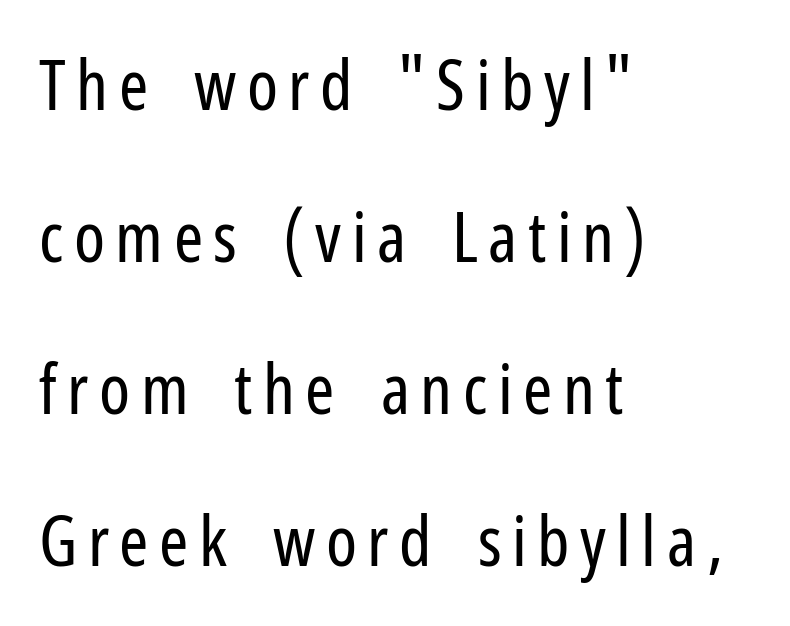
{"serif": "no", "italic": "no", "bold": "no", "weight": "regular", "width": "condensed", "stroke_contrast": "low", "x_height": "medium", "monospaced": "no", "underline": "no", "align": "left", "line_spacing": "loose", "line_spacing_ratio": 2.17, "glyph_px": 70}
